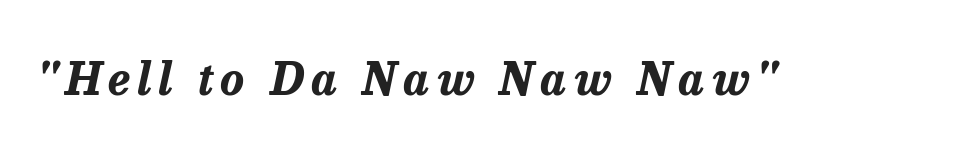
Looks like regular typesetting: each glyph gets only the width it needs. Descenders hang freely into open space. A typesetter would mark this as italic. The rendering uses a bold face; every stroke is thick and dark.
